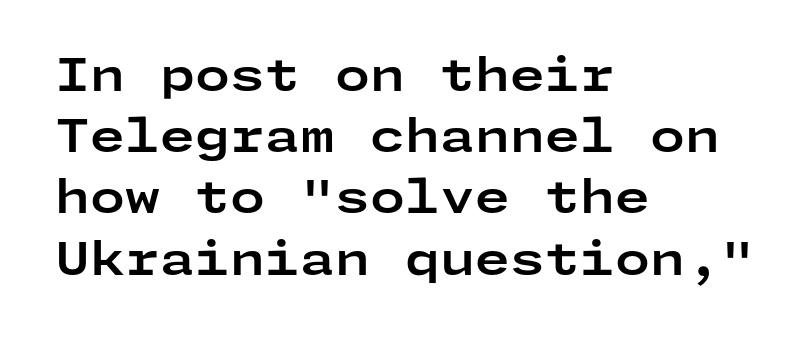
Q: Is the text bold? A: Yes.
Q: Is the text italic (slanted)? A: No, it is upright.
Q: Is the typeface a serif or a sans-serif typeface? A: Sans-serif.
Q: Is the text underlined? A: No.
Q: How is the paragraph aligned? A: Left-aligned.
Q: Is the spacing between letters normal or unusually wide? A: Normal.
Q: Is the spacing between lines tight, normal or loose? A: Normal.
Q: Width (condensed, normal, or wide)? A: Wide.
Q: Stroke contrast? A: Low.
Q: x-height? A: Medium.
